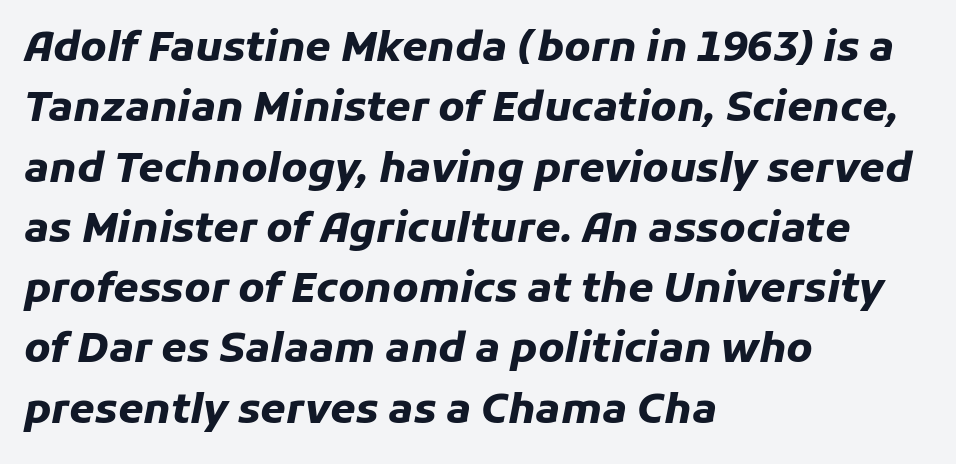
Q: Is the text bold? A: Yes.
Q: Is the text italic (slanted)? A: Yes, it leans right by about 11 degrees.
Q: Is the text underlined? A: No.
Q: How is the paragraph aligned? A: Left-aligned.
Q: Is the spacing between letters normal or unusually wide? A: Normal.
Q: Is the spacing between lines tight, normal or loose? A: Normal.
Q: Width (condensed, normal, or wide)? A: Normal.
Q: Stroke contrast? A: Low.
Q: x-height? A: Medium.
Q: Monospaced? A: No.
